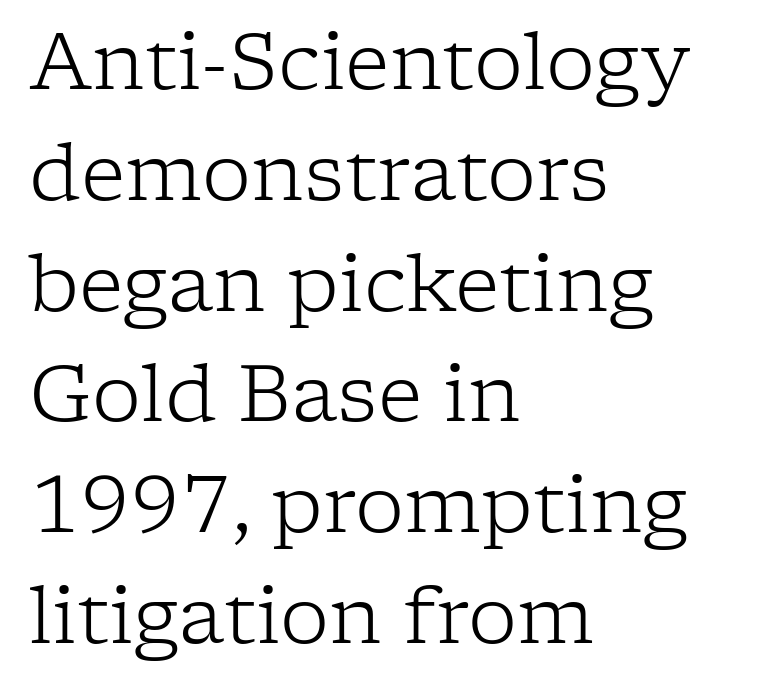
Spacing verdict: proportional, widths tailored to each character. Ordinary non-slanted type is in use. What's the leading like? Ordinary, nothing unusual. The font family rendered here belongs to the serif group.
